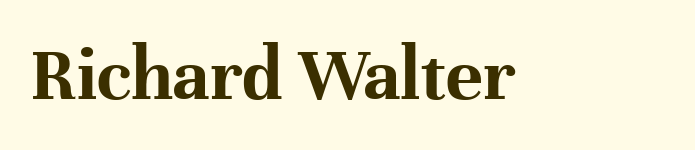
{"serif": "yes", "italic": "no", "bold": "yes", "weight": "bold", "width": "normal", "stroke_contrast": "high", "x_height": "medium", "monospaced": "no", "underline": "no", "letter_spacing": "normal", "letter_spacing_em": 0.0, "glyph_px": 78}
